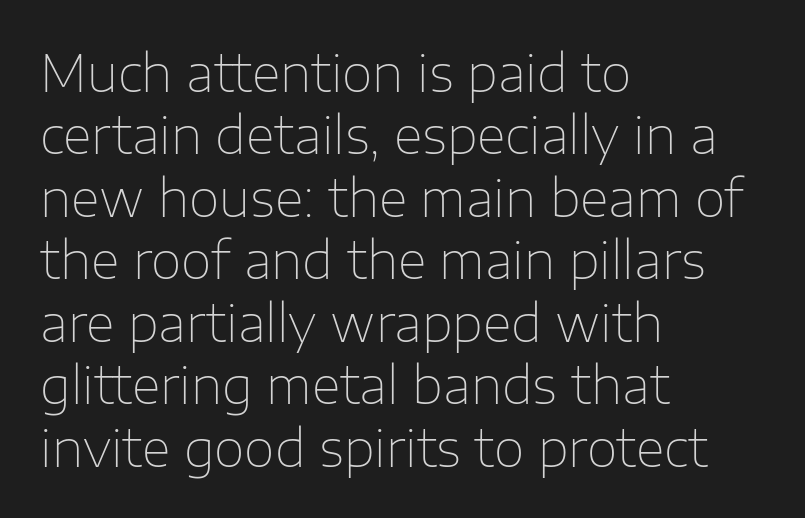
Q: Is the text bold? A: No.
Q: Is the text italic (slanted)? A: No, it is upright.
Q: Is the typeface a serif or a sans-serif typeface? A: Sans-serif.
Q: Is the text underlined? A: No.
Q: How is the paragraph aligned? A: Left-aligned.
Q: Is the spacing between letters normal or unusually wide? A: Normal.
Q: Is the spacing between lines tight, normal or loose? A: Normal.
Q: Width (condensed, normal, or wide)? A: Normal.
Q: Stroke contrast? A: Low.
Q: x-height? A: Medium.
Q: Monospaced? A: No.
